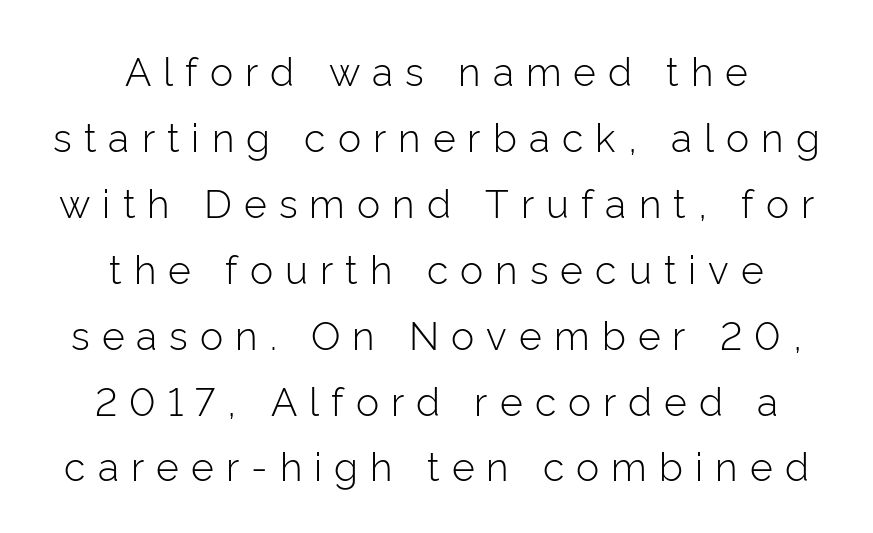
{"serif": "no", "italic": "no", "bold": "no", "weight": "light", "width": "normal", "stroke_contrast": "low", "x_height": "medium", "monospaced": "no", "underline": "no", "align": "center", "line_spacing": "normal", "line_spacing_ratio": 1.69, "letter_spacing": "wide", "letter_spacing_em": 0.31, "glyph_px": 39}
